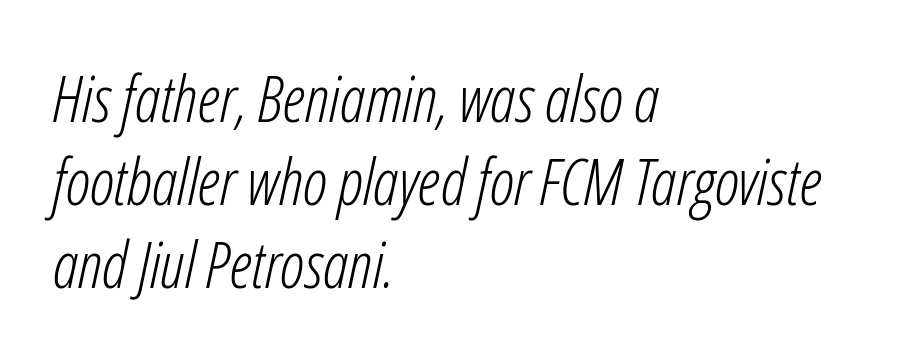
Q: Is the text bold? A: No.
Q: Is the text italic (slanted)? A: Yes, it leans right by about 12 degrees.
Q: Is the text underlined? A: No.
Q: How is the paragraph aligned? A: Left-aligned.
Q: Is the spacing between letters normal or unusually wide? A: Normal.
Q: Is the spacing between lines tight, normal or loose? A: Normal.
Q: Width (condensed, normal, or wide)? A: Condensed.
Q: Stroke contrast? A: Low.
Q: x-height? A: Medium.
Q: Monospaced? A: No.
